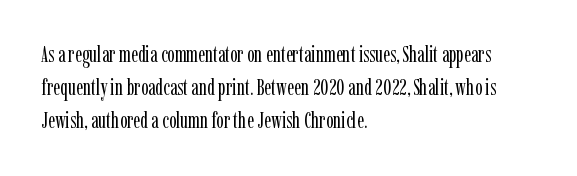
Tall strokes in this sample are plumb rather than angled. Weight: regular or lighter. Tracking value appears to be zero — textbook default spacing. The passage shown stacks its lines at a standard gap. The lines in this sample share a left origin and differ only in where they stop. Anything drawn beneath the words? Only blank space.
